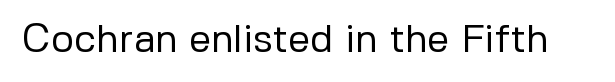
{"serif": "no", "italic": "no", "bold": "no", "weight": "regular", "width": "normal", "stroke_contrast": "low", "x_height": "medium", "monospaced": "no", "underline": "no", "letter_spacing": "normal", "letter_spacing_em": 0.0, "glyph_px": 39}
